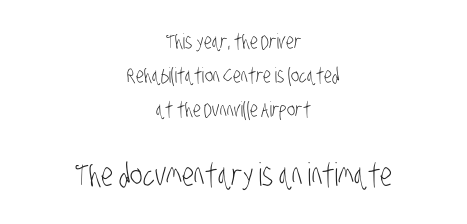
Q: Is the text bold? A: No.
Q: Is the typeface a serif or a sans-serif typeface? A: Sans-serif.
Q: Is the text underlined? A: No.
Q: How is the paragraph aligned? A: Centered.
Q: Is the spacing between letters normal or unusually wide? A: Normal.
Q: Is the spacing between lines tight, normal or loose? A: Normal.
Q: Which block of text is set in a larger size, the first (top) or the second (bottom)? A: The second (bottom) one.
Q: Width (condensed, normal, or wide)? A: Condensed.
Q: Stroke contrast? A: Low.
Q: x-height? A: Large.
Q: Monospaced? A: No.
